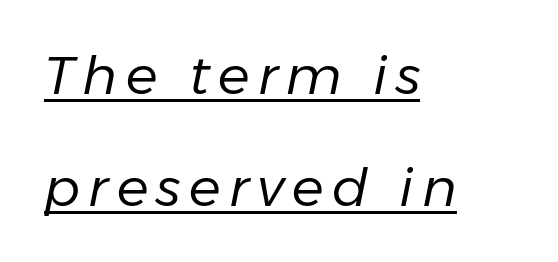
Q: Is the text bold? A: No.
Q: Is the text italic (slanted)? A: Yes, it leans right by about 11 degrees.
Q: Is the text underlined? A: Yes.
Q: How is the paragraph aligned? A: Left-aligned.
Q: Is the spacing between lines tight, normal or loose? A: Loose.
Q: Width (condensed, normal, or wide)? A: Normal.
Q: Stroke contrast? A: Low.
Q: x-height? A: Medium.
Q: Monospaced? A: No.
